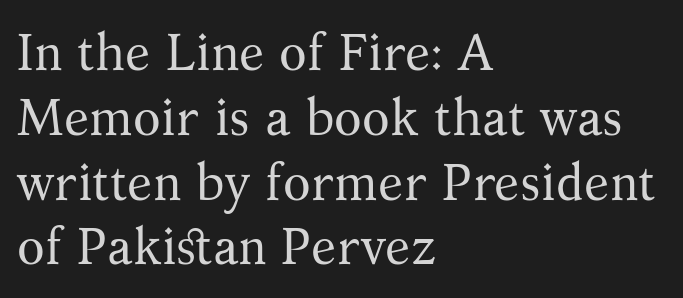
Q: Is the text bold? A: No.
Q: Is the text italic (slanted)? A: No, it is upright.
Q: Is the typeface a serif or a sans-serif typeface? A: Serif.
Q: Is the text underlined? A: No.
Q: How is the paragraph aligned? A: Left-aligned.
Q: Is the spacing between letters normal or unusually wide? A: Normal.
Q: Is the spacing between lines tight, normal or loose? A: Normal.
Q: Width (condensed, normal, or wide)? A: Normal.
Q: Stroke contrast? A: Medium.
Q: x-height? A: Medium.
Q: Monospaced? A: No.
